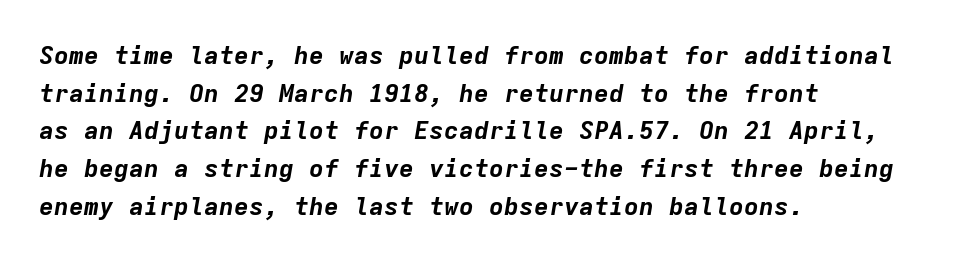
{"italic": "yes", "lean": "right", "slant_degrees": 9, "bold": "yes", "underline": "no", "align": "left", "line_spacing": "normal", "line_spacing_ratio": 1.51, "letter_spacing": "normal", "letter_spacing_em": 0.0, "glyph_px": 25}
